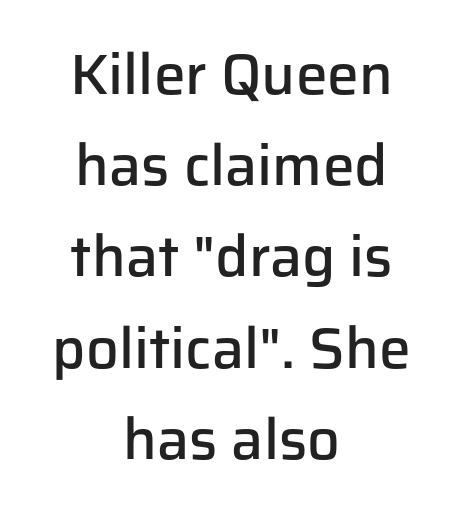
{"serif": "no", "italic": "no", "bold": "semi", "weight": "semibold", "width": "normal", "stroke_contrast": "low", "x_height": "medium", "monospaced": "no", "underline": "no", "align": "center", "line_spacing": "normal", "line_spacing_ratio": 1.6, "letter_spacing": "normal", "letter_spacing_em": 0.0, "glyph_px": 57}
